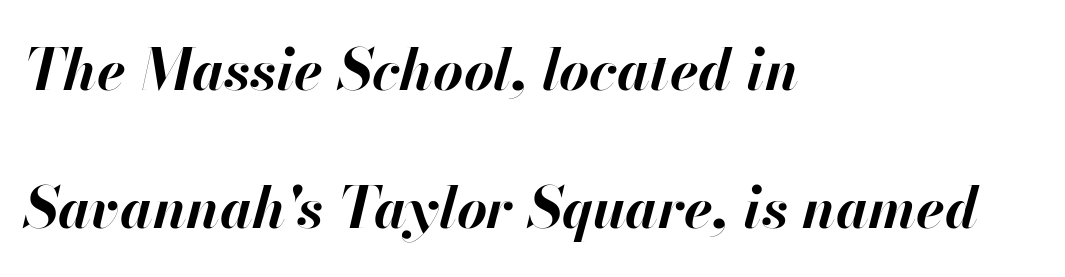
{"italic": "yes", "lean": "right", "slant_degrees": 13, "bold": "yes", "weight": "bold", "width": "normal", "stroke_contrast": "high", "x_height": "small", "monospaced": "no", "underline": "no", "align": "left", "line_spacing": "loose", "line_spacing_ratio": 2.38, "letter_spacing": "normal", "letter_spacing_em": 0.0, "glyph_px": 58}
